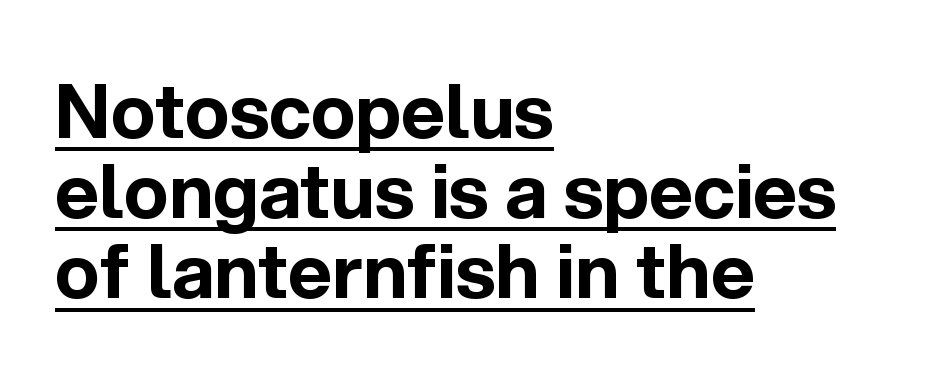
The image shows 75 px bold sans-serif type, upright; set left-aligned, tight line spacing (1.07x), normal letter spacing, underlined; a medium x-height.
